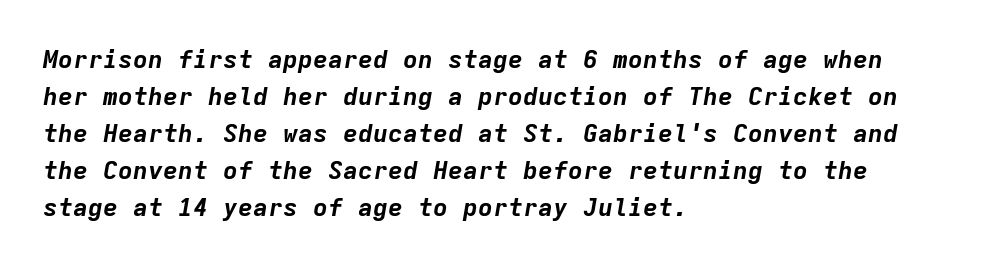
Q: Is the text bold? A: Yes.
Q: Is the text italic (slanted)? A: Yes, it leans right by about 9 degrees.
Q: Is the text underlined? A: No.
Q: How is the paragraph aligned? A: Left-aligned.
Q: Is the spacing between letters normal or unusually wide? A: Normal.
Q: Is the spacing between lines tight, normal or loose? A: Normal.
